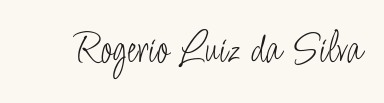
The image shows 45 px light, condensed sans-serif type; set normal letter spacing, not underlined; low stroke contrast and a small x-height.
